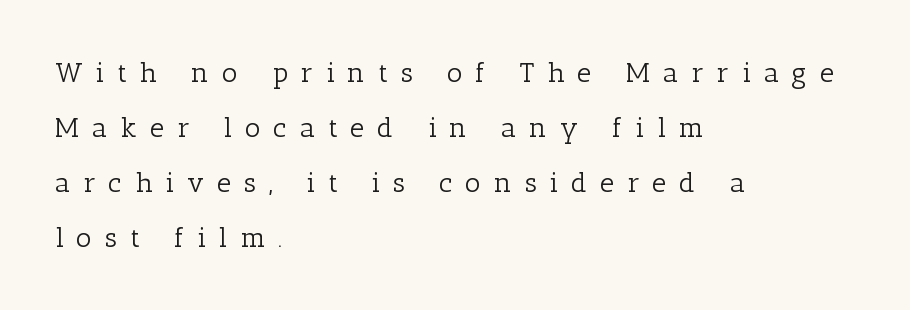
Q: Is the text bold? A: No.
Q: Is the text italic (slanted)? A: No, it is upright.
Q: Is the typeface a serif or a sans-serif typeface? A: Serif.
Q: Is the text underlined? A: No.
Q: How is the paragraph aligned? A: Left-aligned.
Q: Is the spacing between letters normal or unusually wide? A: Unusually wide.
Q: Is the spacing between lines tight, normal or loose? A: Loose.
Q: Width (condensed, normal, or wide)? A: Normal.
Q: Stroke contrast? A: Low.
Q: x-height? A: Medium.
Q: Monospaced? A: No.
